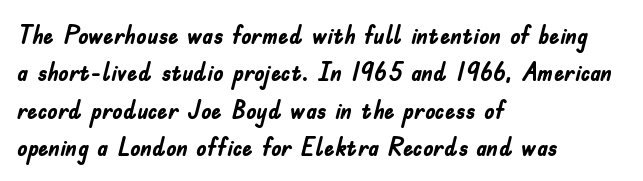
{"bold": "yes", "underline": "no", "align": "left", "line_spacing": "normal", "line_spacing_ratio": 1.44, "letter_spacing": "normal", "letter_spacing_em": 0.0, "glyph_px": 26}
